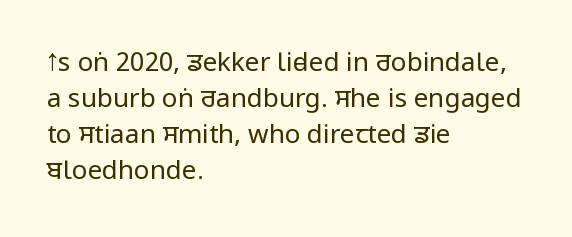
Q: Is the text bold? A: No.
Q: Is the text italic (slanted)? A: No, it is upright.
Q: Is the text underlined? A: No.
Q: How is the paragraph aligned? A: Left-aligned.
Q: Is the spacing between letters normal or unusually wide? A: Normal.
Q: Is the spacing between lines tight, normal or loose? A: Normal.
